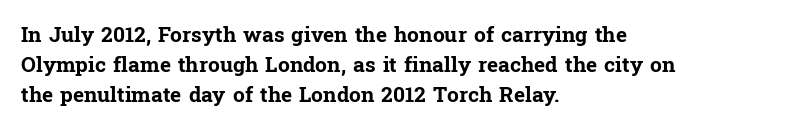
Q: Is the text bold? A: Yes.
Q: Is the text italic (slanted)? A: No, it is upright.
Q: Is the text underlined? A: No.
Q: How is the paragraph aligned? A: Left-aligned.
Q: Is the spacing between letters normal or unusually wide? A: Normal.
Q: Is the spacing between lines tight, normal or loose? A: Normal.
